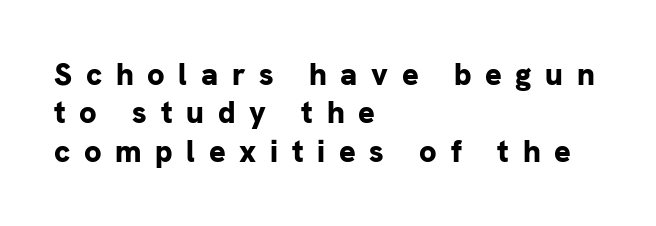
Q: Is the text bold? A: Yes.
Q: Is the text italic (slanted)? A: No, it is upright.
Q: Is the typeface a serif or a sans-serif typeface? A: Sans-serif.
Q: Is the text underlined? A: No.
Q: How is the paragraph aligned? A: Left-aligned.
Q: Is the spacing between letters normal or unusually wide? A: Unusually wide.
Q: Width (condensed, normal, or wide)? A: Normal.
Q: Stroke contrast? A: Low.
Q: x-height? A: Medium.
Q: Monospaced? A: No.
